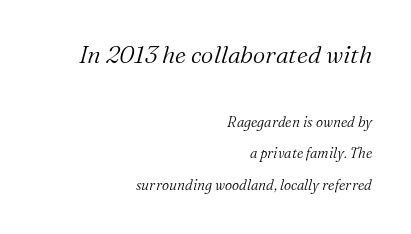
The image shows 24 px text type, italic (leaning right); set right-aligned, loose line spacing (2.27x), normal letter spacing, not underlined; the first (top) block is 1.71x larger.
